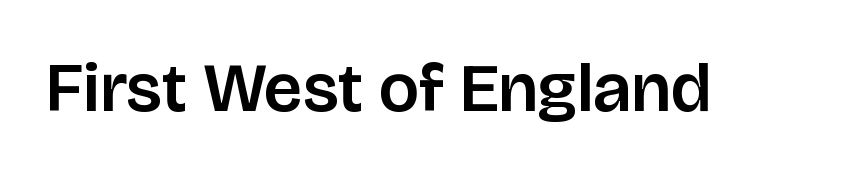
Q: Is the text italic (slanted)? A: No, it is upright.
Q: Is the typeface a serif or a sans-serif typeface? A: Sans-serif.
Q: Is the text underlined? A: No.
Q: Is the spacing between letters normal or unusually wide? A: Normal.
Q: Width (condensed, normal, or wide)? A: Normal.
Q: Stroke contrast? A: Low.
Q: x-height? A: Large.
Q: Monospaced? A: No.
